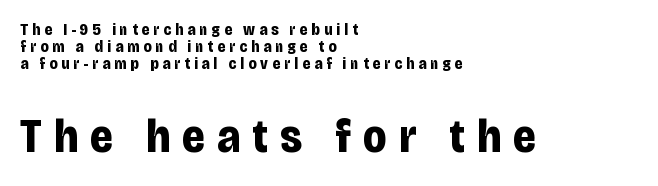
You could only call the tracking loose — the letters float apart. Rows of type sit shoulder to shoulder in the vertical direction. Letterform terminals end flat and unadorned throughout the passage. Nope, not italic — everything's standing straight.
